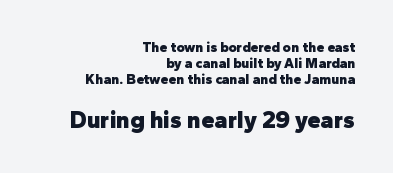
The image shows 24 px bold type, upright; set right-aligned, tight line spacing (1.14x), normal letter spacing, not underlined; the second (bottom) block is 1.71x larger.
